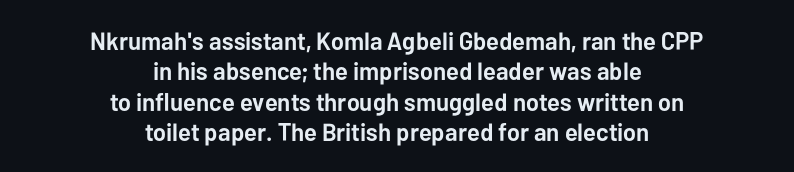
Does the lettering tilt? It doesn't — this is upright. Beneath every word, the page is bare. Line starts and ends both wander, symmetrically. The characters look thick and weighty, a clear bold. Characters follow at the spacing the type designer built in.
